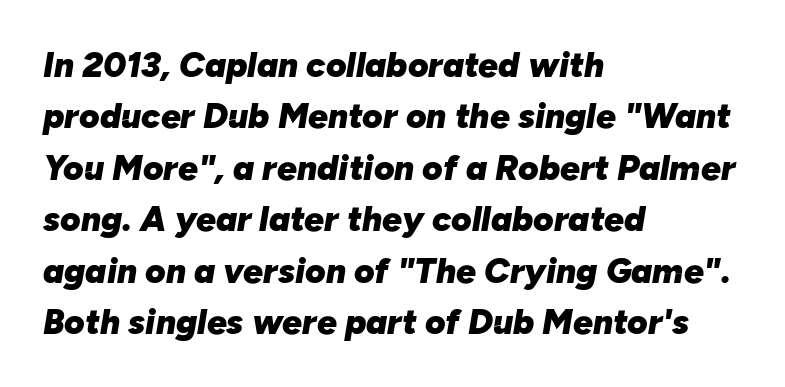
The image shows 35 px heavy type, italic (leaning right); set left-aligned, normal line spacing (1.47x), normal letter spacing, not underlined; low stroke contrast and a medium x-height.
